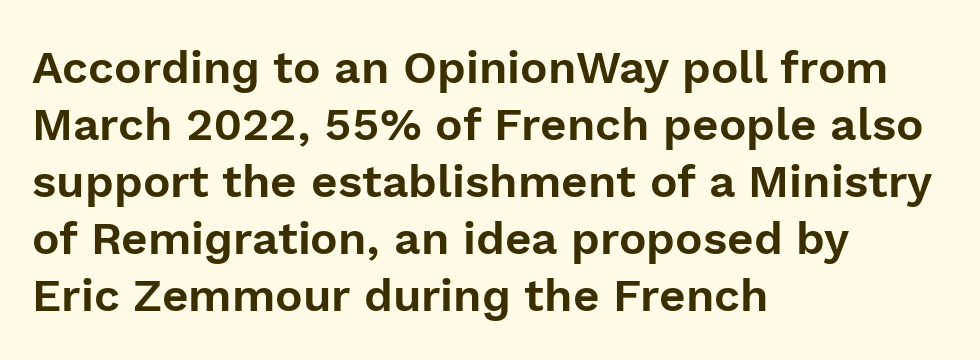
Q: Is the text italic (slanted)? A: No, it is upright.
Q: Is the typeface a serif or a sans-serif typeface? A: Sans-serif.
Q: Is the text underlined? A: No.
Q: How is the paragraph aligned? A: Left-aligned.
Q: Is the spacing between letters normal or unusually wide? A: Normal.
Q: Width (condensed, normal, or wide)? A: Normal.
Q: x-height? A: Medium.
Q: Monospaced? A: No.
